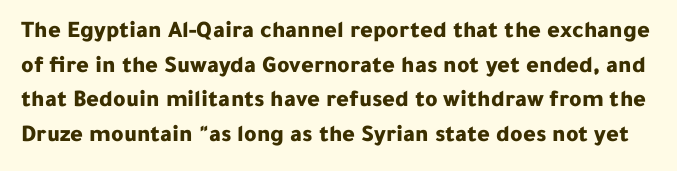
In terms of leading, this rendering sits right in the middle. These lines keep a tight, regular rhythm from letter to letter. The words here are not underlined. The passage shown is emphatically bold. Is there any slant? The stems are plumb.
